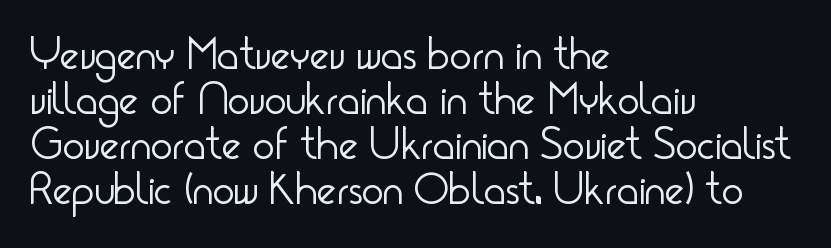
Q: Is the text bold? A: No.
Q: Is the text italic (slanted)? A: No, it is upright.
Q: Is the typeface a serif or a sans-serif typeface? A: Sans-serif.
Q: Is the text underlined? A: No.
Q: How is the paragraph aligned? A: Left-aligned.
Q: Is the spacing between letters normal or unusually wide? A: Normal.
Q: Is the spacing between lines tight, normal or loose? A: Tight.
Q: Width (condensed, normal, or wide)? A: Condensed.
Q: Stroke contrast? A: Low.
Q: x-height? A: Small.
Q: Monospaced? A: No.
